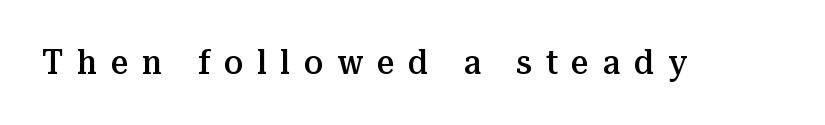
These words are printed semibold, heavier than regular yet not bold. Proportional: the letters do not fall into vertical columns. A bare baseline throughout the passage. The face used here is rendered with a markedly widened letterfit. Notice how the stems are strictly vertical — no italics here.
